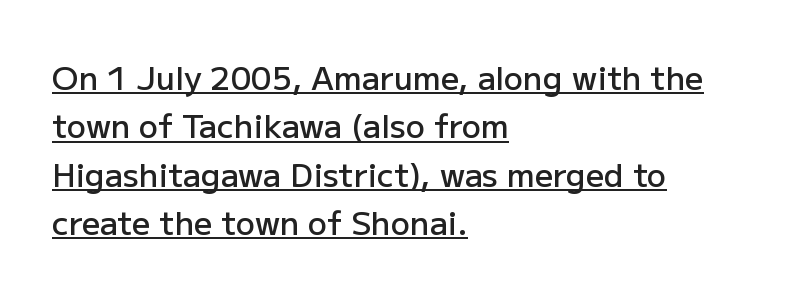
Q: Is the text bold? A: Semi-bold.
Q: Is the text italic (slanted)? A: No, it is upright.
Q: Is the typeface a serif or a sans-serif typeface? A: Sans-serif.
Q: Is the text underlined? A: Yes.
Q: How is the paragraph aligned? A: Left-aligned.
Q: Is the spacing between letters normal or unusually wide? A: Normal.
Q: Is the spacing between lines tight, normal or loose? A: Normal.
Q: Width (condensed, normal, or wide)? A: Normal.
Q: Stroke contrast? A: Low.
Q: x-height? A: Medium.
Q: Monospaced? A: No.
